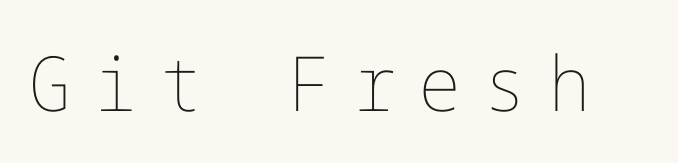
Q: Is the text bold? A: No.
Q: Is the text italic (slanted)? A: No, it is upright.
Q: Is the text underlined? A: No.
Q: Is the spacing between letters normal or unusually wide? A: Unusually wide.
Q: Width (condensed, normal, or wide)? A: Normal.
Q: Stroke contrast? A: Low.
Q: x-height? A: Medium.
